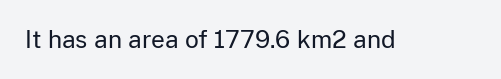
The image shows 24 px text type, upright; set normal letter spacing, not underlined.
